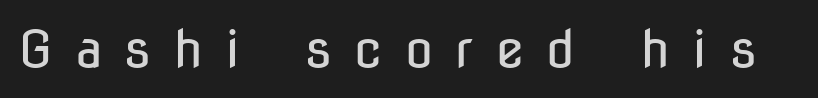
The image shows 51 px regular-weight, condensed sans-serif type, upright; set unusually wide letter spacing (+0.44 em), not underlined; low stroke contrast and a medium x-height.
